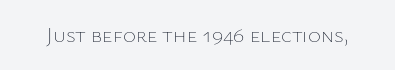
The image shows 22 px text type, upright; set normal letter spacing, not underlined.
